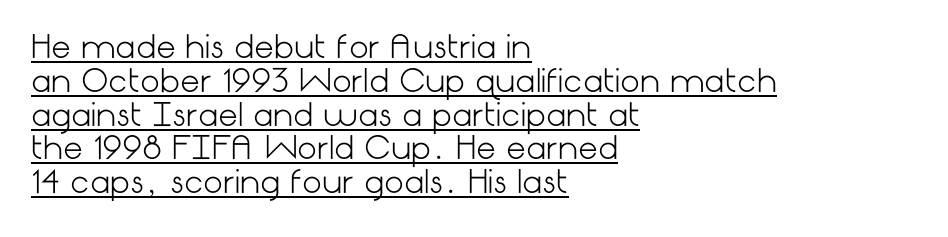
Q: Is the text bold? A: No.
Q: Is the text italic (slanted)? A: No, it is upright.
Q: Is the typeface a serif or a sans-serif typeface? A: Sans-serif.
Q: Is the text underlined? A: Yes.
Q: How is the paragraph aligned? A: Left-aligned.
Q: Is the spacing between letters normal or unusually wide? A: Normal.
Q: Is the spacing between lines tight, normal or loose? A: Tight.
Q: Width (condensed, normal, or wide)? A: Normal.
Q: Stroke contrast? A: Low.
Q: x-height? A: Medium.
